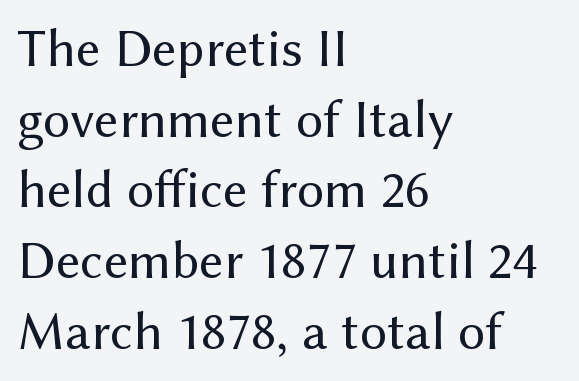
The image shows 54 px regular-weight sans-serif type, upright; set left-aligned, normal line spacing (1.31x), normal letter spacing, not underlined; medium stroke contrast and a medium x-height.
